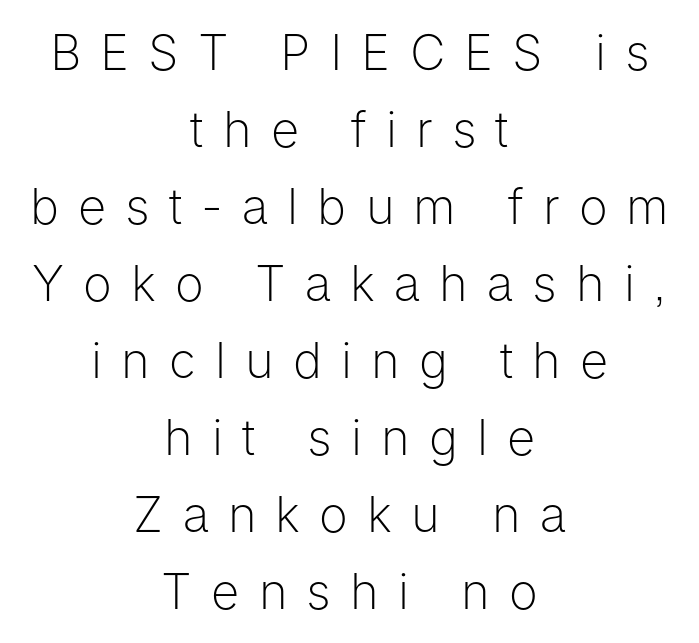
The image shows 49 px light sans-serif type, upright; set centered, normal line spacing (1.57x), unusually wide letter spacing (+0.39 em), not underlined; low stroke contrast and a medium x-height.
